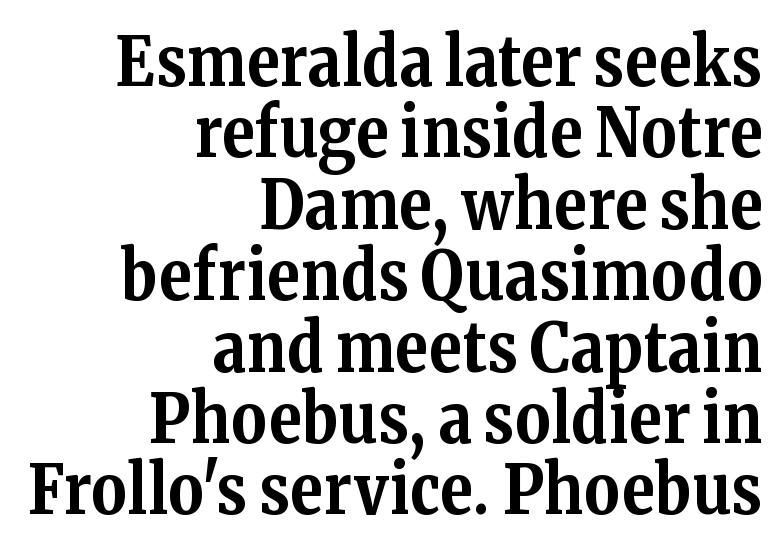
The letters stand upright; this is a roman face. This sample uses a serif face. The face used here is proportionally spaced, like ordinary book or web type. Is the letter spacing exaggerated? No — it looks like the ordinary default. How would I describe the line gaps? Narrow and economical.
